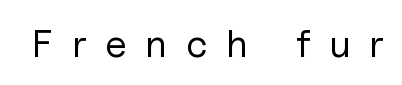
Q: Is the text bold? A: No.
Q: Is the text italic (slanted)? A: No, it is upright.
Q: Is the typeface a serif or a sans-serif typeface? A: Sans-serif.
Q: Is the text underlined? A: No.
Q: Is the spacing between letters normal or unusually wide? A: Unusually wide.
Q: Width (condensed, normal, or wide)? A: Normal.
Q: Stroke contrast? A: Low.
Q: x-height? A: Medium.
Q: Monospaced? A: No.
